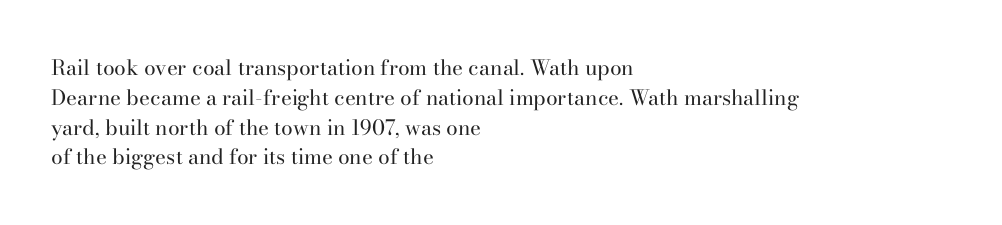
{"italic": "no", "bold": "no", "underline": "no", "align": "left", "line_spacing": "normal", "line_spacing_ratio": 1.42, "letter_spacing": "normal", "letter_spacing_em": 0.0, "glyph_px": 21}
